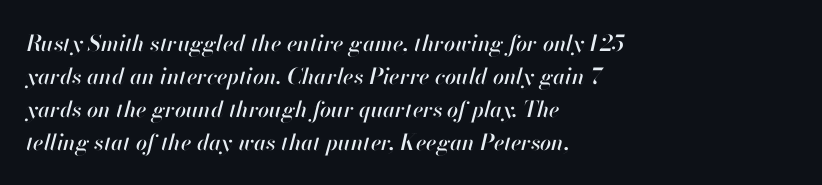
Decoration check: the copy has no underline. This block has exactly the height ordinary leading produces. Line beginnings align vertically; line endings do not. Is the letter spacing exaggerated? No — it looks like the ordinary default.
